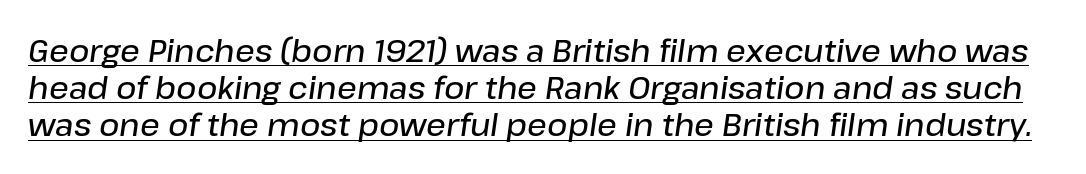
{"italic": "yes", "lean": "right", "slant_degrees": 8, "bold": "semi", "weight": "semibold", "width": "normal", "stroke_contrast": "low", "x_height": "medium", "monospaced": "no", "underline": "yes", "line_spacing_ratio": 1.2, "letter_spacing": "normal", "letter_spacing_em": 0.0, "glyph_px": 31}
